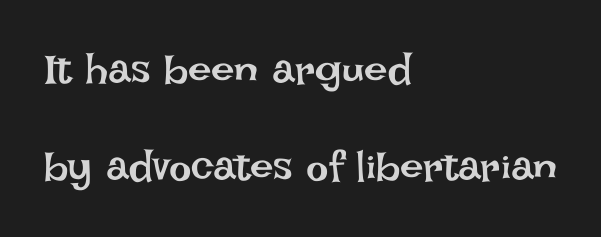
The image shows 42 px regular-weight type, upright; set left-aligned, loose line spacing (2.32x), normal letter spacing, not underlined; low stroke contrast and a large x-height.
